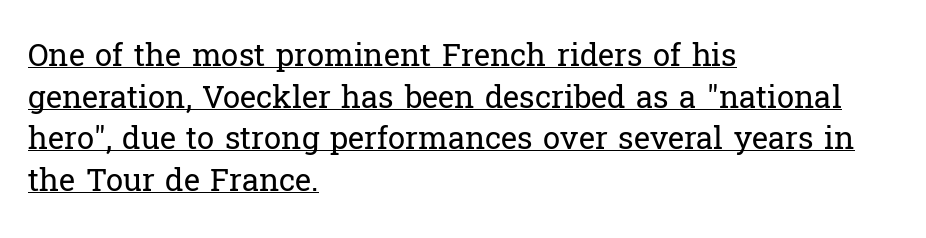
Q: Is the text bold? A: No.
Q: Is the text italic (slanted)? A: No, it is upright.
Q: Is the typeface a serif or a sans-serif typeface? A: Serif.
Q: Is the text underlined? A: Yes.
Q: How is the paragraph aligned? A: Left-aligned.
Q: Is the spacing between letters normal or unusually wide? A: Normal.
Q: Is the spacing between lines tight, normal or loose? A: Normal.
Q: Width (condensed, normal, or wide)? A: Normal.
Q: Stroke contrast? A: Low.
Q: x-height? A: Medium.
Q: Monospaced? A: No.
